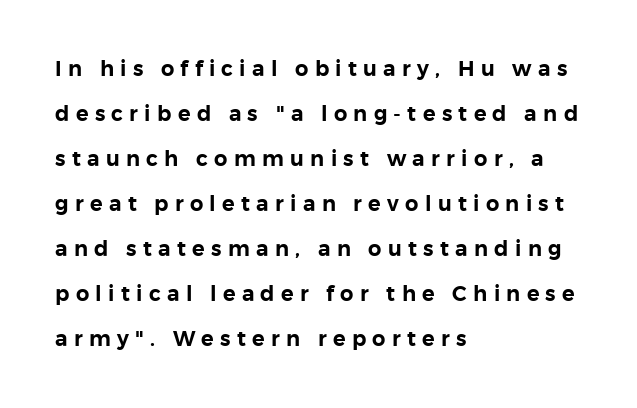
The image shows 21 px text type, upright; set left-aligned, loose line spacing (2.14x), unusually wide letter spacing (+0.3 em), not underlined.
